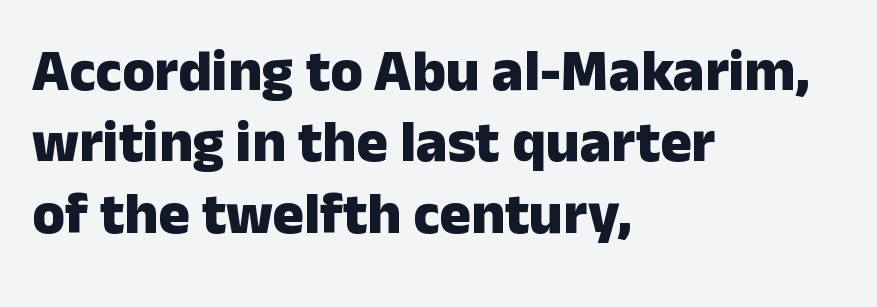
Q: Is the text bold? A: Yes.
Q: Is the text italic (slanted)? A: No, it is upright.
Q: Is the typeface a serif or a sans-serif typeface? A: Sans-serif.
Q: Is the text underlined? A: No.
Q: How is the paragraph aligned? A: Left-aligned.
Q: Is the spacing between letters normal or unusually wide? A: Normal.
Q: Width (condensed, normal, or wide)? A: Normal.
Q: Stroke contrast? A: Low.
Q: x-height? A: Medium.
Q: Monospaced? A: No.
